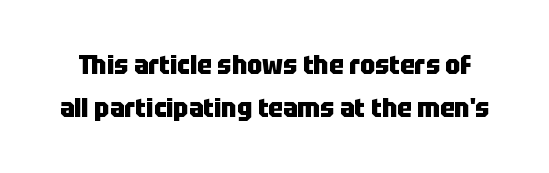
Weight: bold. The type sits square on the baseline with zero lean. A clean baseline with only descenders dipping below it. Regular leading. Tracking value appears to be zero — textbook default spacing.
